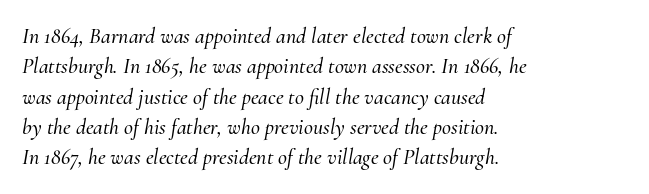
The image shows 22 px text type, italic (leaning right); set left-aligned, normal line spacing (1.38x), normal letter spacing, not underlined.
